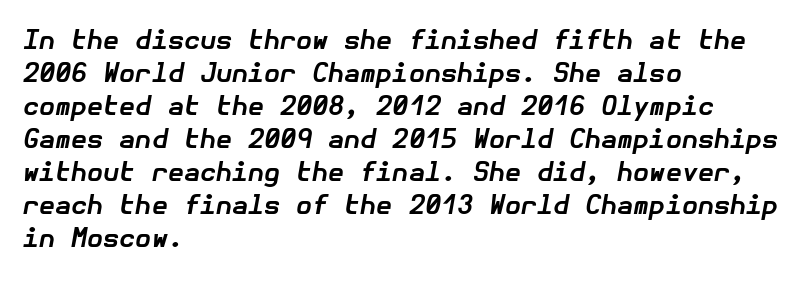
Does the leading feel generous? No, just average. Typeset ragged right — the left edge is the straight one. The specimen omits any rule beneath the text block's lines. Each glyph is drawn with heavy, bold strokes. A typesetter would mark this as italic. Nobody touched the tracking dial on this one.
